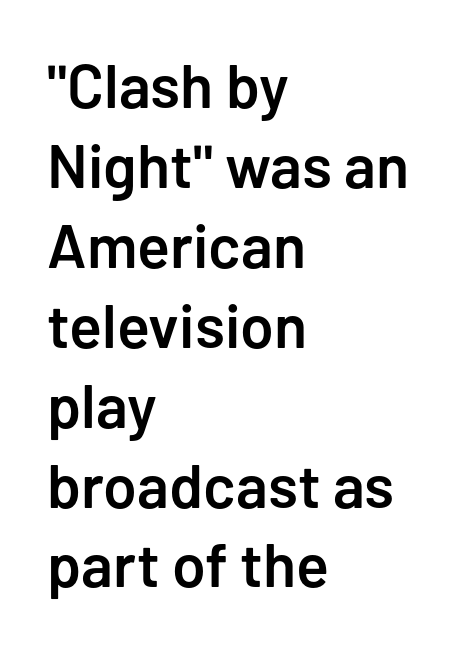
The rendering uses natural spacing where letterforms have individual widths. Every stem runs plumb, perpendicular to the baseline. This is sans-serif lettering, the kind often seen on screens and signage. Does extra space separate the letters? No, they use regular spacing. Where is the straight margin? On the left. A typesetter would call this leading conventional body-copy spacing.
